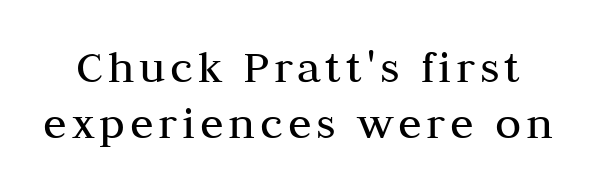
{"serif": "yes", "italic": "no", "bold": "no", "weight": "regular", "width": "normal", "stroke_contrast": "medium", "x_height": "medium", "monospaced": "no", "underline": "no", "line_spacing_ratio": 1.17, "glyph_px": 48}
